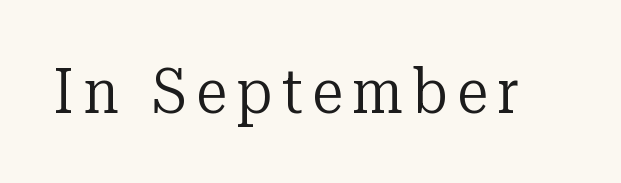
A bare baseline throughout the passage. Unbolded letterforms with no extra heft. You can tell it's not italic because the verticals are truly vertical. Examine the stroke ends and you'll spot serifs.
